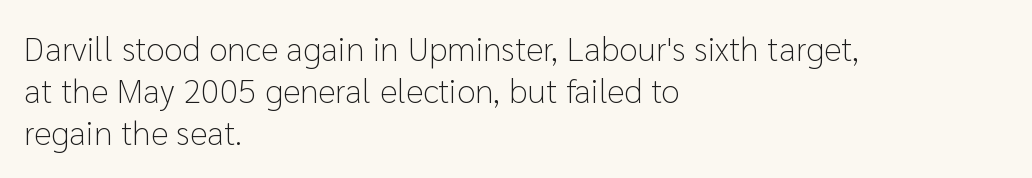
The image shows 34 px light sans-serif type, upright; set left-aligned, line spacing 1.24x, normal letter spacing, not underlined; low stroke contrast and a medium x-height.
